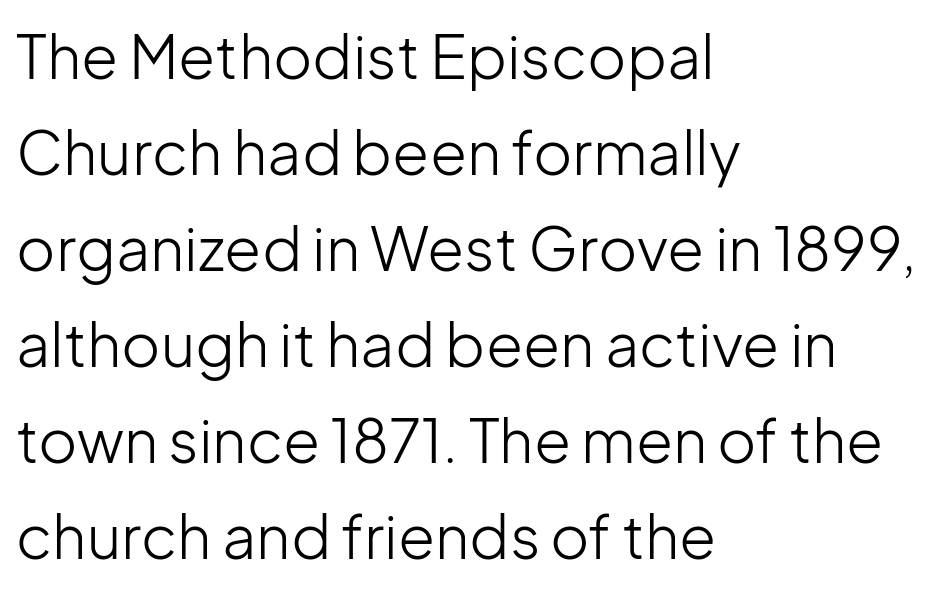
The letters advance in unequal steps, a hallmark of proportional type. Which margin do the lines hug? The left one — the right edge is uneven. How would I describe the line gaps? Plain and ordinary. Font category for this specimen: sans-serif. The passage shown has conventional tracking throughout.
